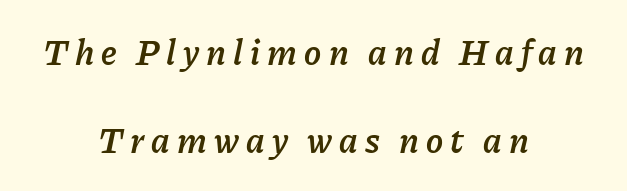
{"italic": "yes", "lean": "right", "slant_degrees": 11, "bold": "semi", "weight": "semibold", "width": "normal", "stroke_contrast": "low", "x_height": "medium", "monospaced": "no", "underline": "no", "align": "center", "line_spacing": "loose", "line_spacing_ratio": 2.45, "letter_spacing": "wide", "letter_spacing_em": 0.2, "glyph_px": 36}
